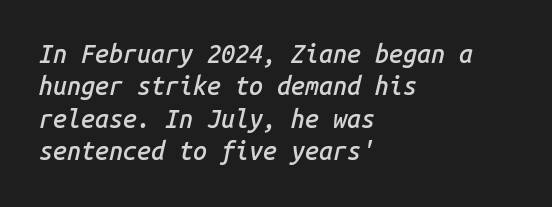
{"italic": "yes", "lean": "right", "slant_degrees": 14, "bold": "semi", "underline": "no", "align": "left", "line_spacing": "normal", "line_spacing_ratio": 1.3, "letter_spacing": "normal", "letter_spacing_em": 0.0, "glyph_px": 25}
